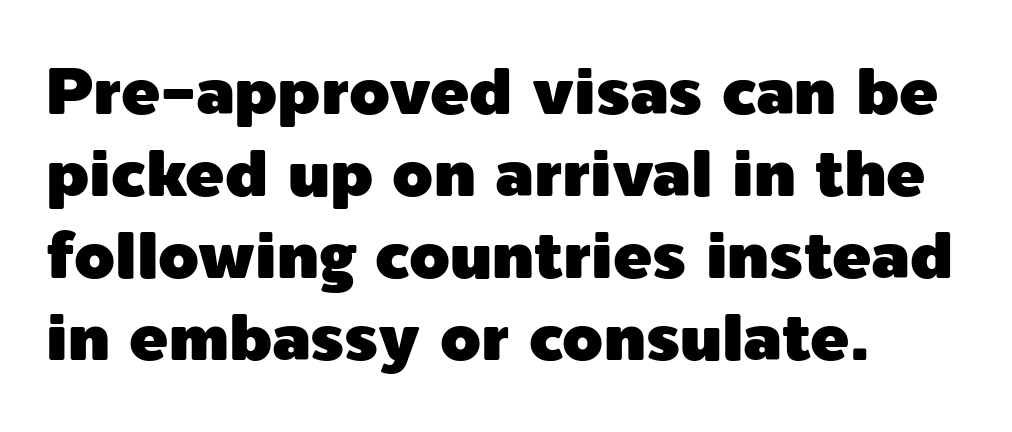
Q: Is the text italic (slanted)? A: No, it is upright.
Q: Is the typeface a serif or a sans-serif typeface? A: Sans-serif.
Q: Is the text underlined? A: No.
Q: How is the paragraph aligned? A: Left-aligned.
Q: Is the spacing between letters normal or unusually wide? A: Normal.
Q: Is the spacing between lines tight, normal or loose? A: Normal.
Q: Width (condensed, normal, or wide)? A: Normal.
Q: x-height? A: Medium.
Q: Monospaced? A: No.
